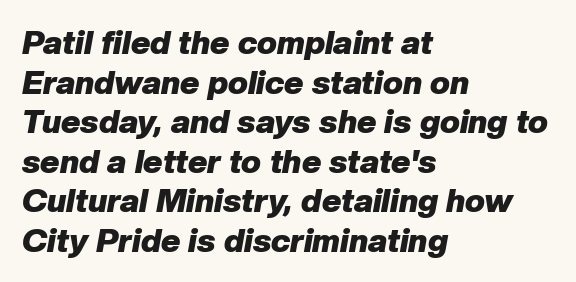
Q: Is the text bold? A: Yes.
Q: Is the text italic (slanted)? A: Yes, it leans right by about 10 degrees.
Q: Is the text underlined? A: No.
Q: How is the paragraph aligned? A: Left-aligned.
Q: Is the spacing between letters normal or unusually wide? A: Normal.
Q: Width (condensed, normal, or wide)? A: Normal.
Q: Stroke contrast? A: Low.
Q: x-height? A: Medium.
Q: Monospaced? A: No.
